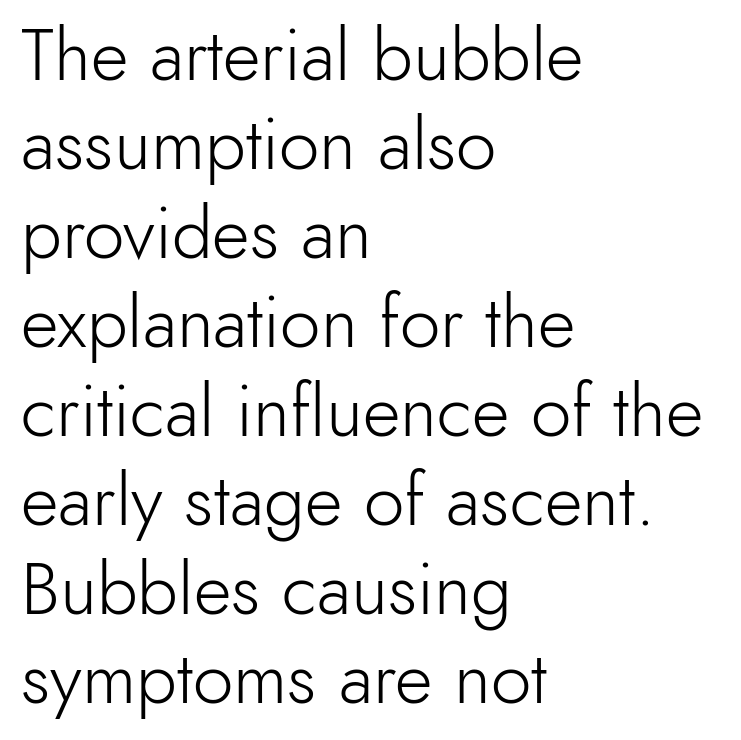
The rendering uses natural spacing where letterforms have individual widths. Lines of text with bare space underneath. Rendered with straight, roman letterforms. The rendering anchors every line to the left-hand side.
